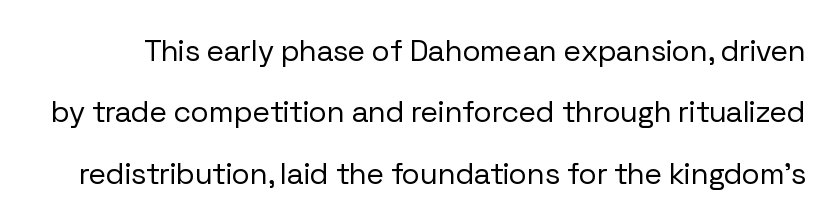
{"serif": "no", "italic": "no", "bold": "no", "weight": "regular", "width": "normal", "stroke_contrast": "low", "x_height": "medium", "monospaced": "no", "underline": "no", "line_spacing": "loose", "line_spacing_ratio": 2.05, "letter_spacing": "normal", "letter_spacing_em": 0.0, "glyph_px": 30}
